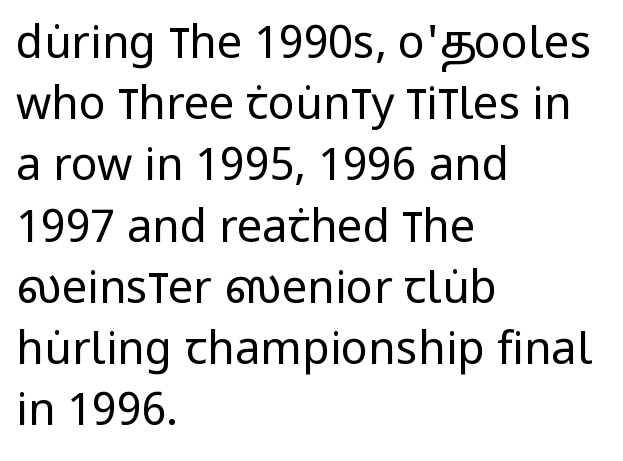
Vertical strokes here are truly vertical. Nobody drew a line under any word here. Leading: standard. These lines stack with their left ends in a neat column. A typesetter would call this proportional, since set widths differ per character.
